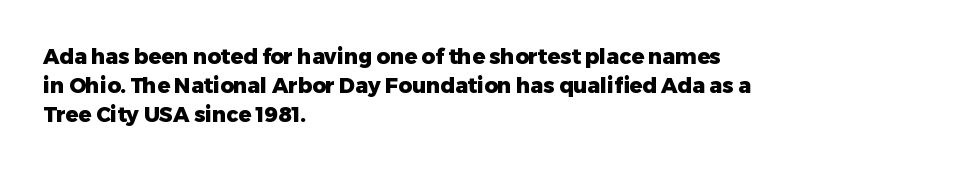
{"italic": "no", "bold": "yes", "underline": "no", "align": "left", "line_spacing": "normal", "line_spacing_ratio": 1.39, "letter_spacing": "normal", "letter_spacing_em": 0.0, "glyph_px": 21}
